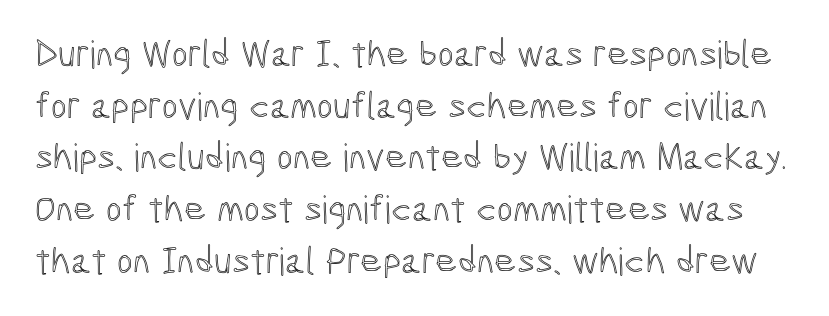
Evenly set lines give the paragraph a standard silhouette. These lines were composed using upright roman letters. Compared with typical body copy, the letter spacing here is the same. Each letter keeps its own natural width here, so spacing adapts to shape. No word sits above an underline.
